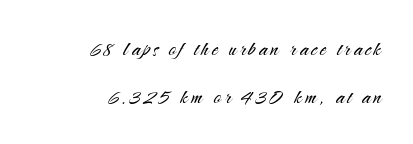
Q: Is the text bold? A: No.
Q: Is the text italic (slanted)? A: Yes.
Q: Is the text underlined? A: No.
Q: How is the paragraph aligned? A: Right-aligned.
Q: Is the spacing between lines tight, normal or loose? A: Loose.
